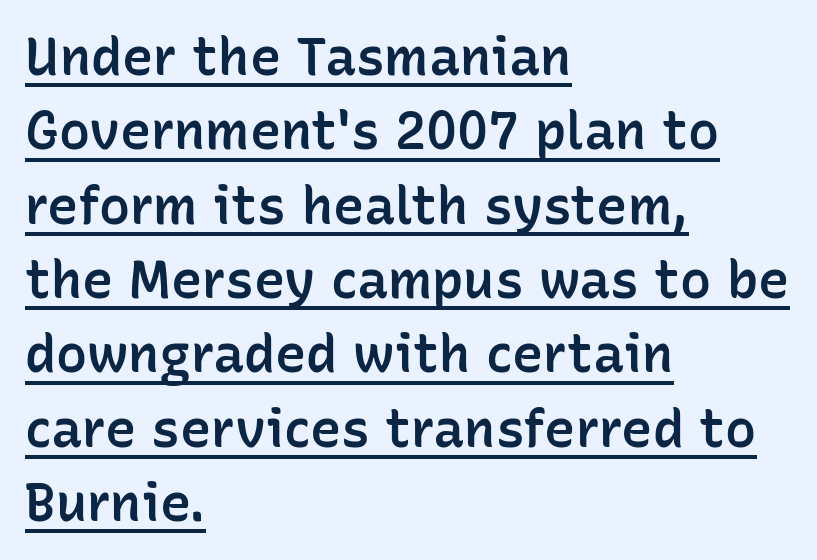
Compared with undecorated copy, this sample adds a rule below the words. This block has exactly the height ordinary leading produces. The glyphs in this specimen are sans serif. The typesetter chose a ragged-right arrangement here. Typesetter's note: demi weight, one step under bold.
